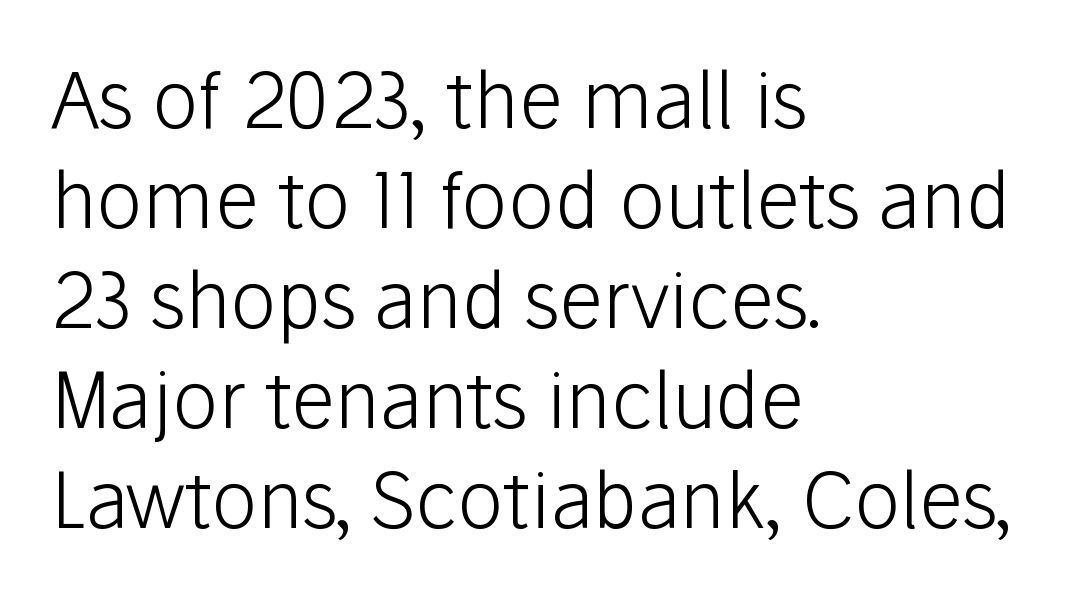
{"serif": "no", "italic": "no", "bold": "no", "weight": "light", "width": "normal", "stroke_contrast": "low", "x_height": "medium", "monospaced": "no", "underline": "no", "align": "left", "line_spacing": "normal", "line_spacing_ratio": 1.3, "letter_spacing": "normal", "letter_spacing_em": 0.0, "glyph_px": 77}
